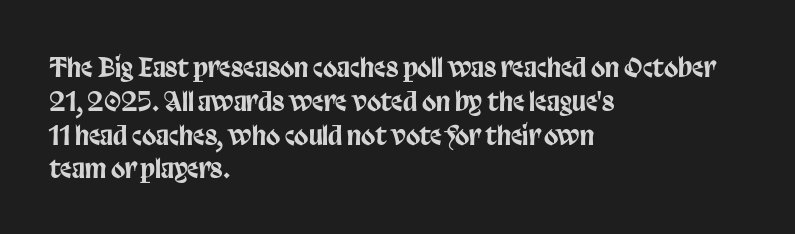
{"italic": "no", "underline": "no", "align": "left", "line_spacing": "normal", "line_spacing_ratio": 1.3, "letter_spacing": "normal", "letter_spacing_em": 0.0, "glyph_px": 26}
